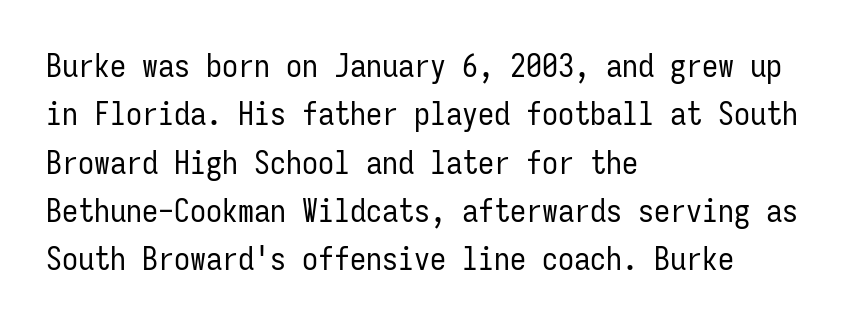
Q: Is the text bold? A: No.
Q: Is the text italic (slanted)? A: No, it is upright.
Q: Is the typeface a serif or a sans-serif typeface? A: Sans-serif.
Q: Is the text underlined? A: No.
Q: How is the paragraph aligned? A: Left-aligned.
Q: Is the spacing between letters normal or unusually wide? A: Normal.
Q: Is the spacing between lines tight, normal or loose? A: Normal.
Q: Width (condensed, normal, or wide)? A: Condensed.
Q: Stroke contrast? A: Low.
Q: x-height? A: Medium.
Q: Monospaced? A: Yes.
